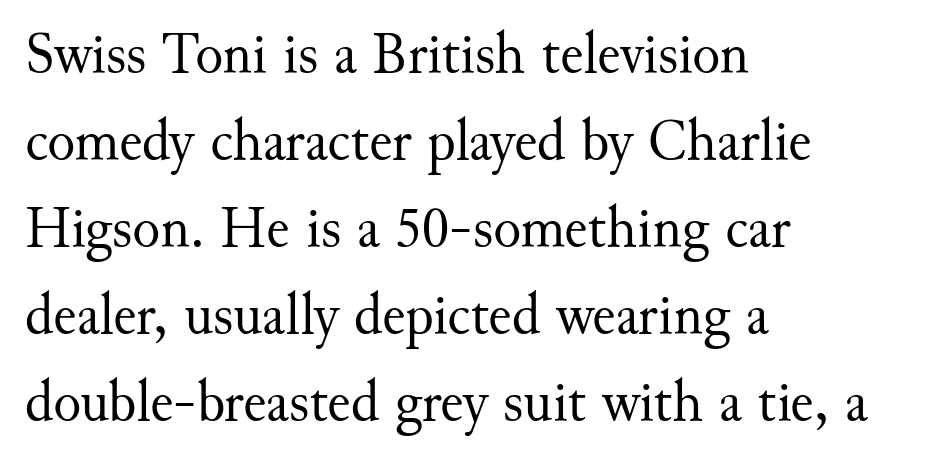
The strip under each line holds only bare page. Italic: no, the glyphs are upright roman. The lines are quadded left. The passage shown is typed in a proportional face where columns would drift. No letter is thick-stroked: the sample isn't bold.
